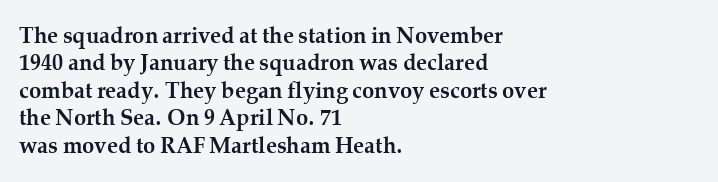
The image shows 22 px bold type, upright; set left-aligned, normal line spacing (1.25x), normal letter spacing, not underlined.
